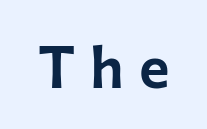
{"serif": "no", "italic": "no", "width": "normal", "stroke_contrast": "low", "x_height": "medium", "monospaced": "no", "underline": "no", "letter_spacing": "wide", "letter_spacing_em": 0.26, "glyph_px": 58}
